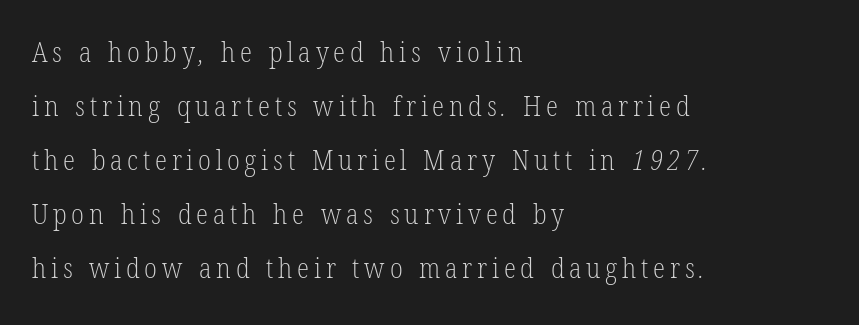
Q: Is the text bold? A: No.
Q: Is the typeface a serif or a sans-serif typeface? A: Serif.
Q: Is the text underlined? A: No.
Q: How is the paragraph aligned? A: Left-aligned.
Q: Is the spacing between lines tight, normal or loose? A: Loose.
Q: Width (condensed, normal, or wide)? A: Condensed.
Q: Stroke contrast? A: Low.
Q: x-height? A: Medium.
Q: Monospaced? A: No.
